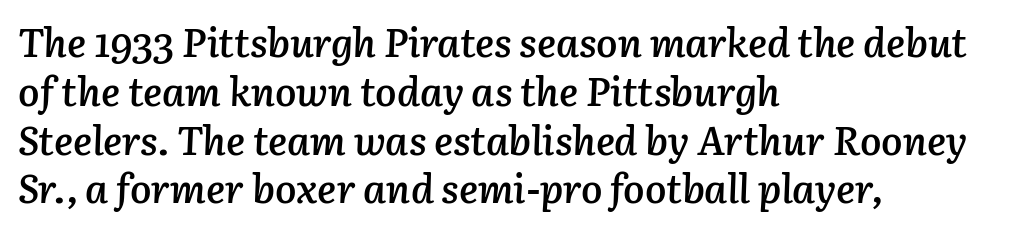
The image shows 40 px semibold type, italic (leaning right); set left-aligned, line spacing 1.22x, normal letter spacing, not underlined; low stroke contrast and a medium x-height.
